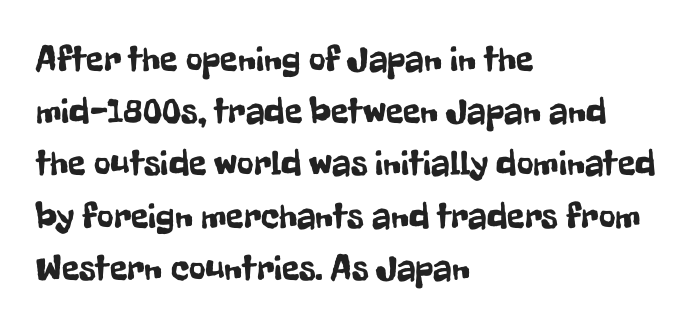
Q: Is the text italic (slanted)? A: No, it is upright.
Q: Is the typeface a serif or a sans-serif typeface? A: Sans-serif.
Q: Is the text underlined? A: No.
Q: How is the paragraph aligned? A: Left-aligned.
Q: Is the spacing between letters normal or unusually wide? A: Normal.
Q: Is the spacing between lines tight, normal or loose? A: Normal.
Q: Width (condensed, normal, or wide)? A: Condensed.
Q: Stroke contrast? A: Low.
Q: x-height? A: Medium.
Q: Monospaced? A: No.
